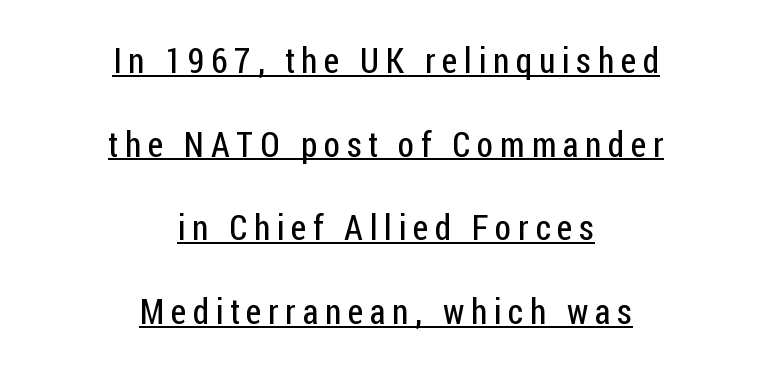
{"serif": "no", "italic": "no", "bold": "no", "weight": "regular", "width": "condensed", "stroke_contrast": "low", "x_height": "medium", "monospaced": "no", "underline": "yes", "align": "center", "line_spacing": "loose", "line_spacing_ratio": 2.39, "glyph_px": 35}
